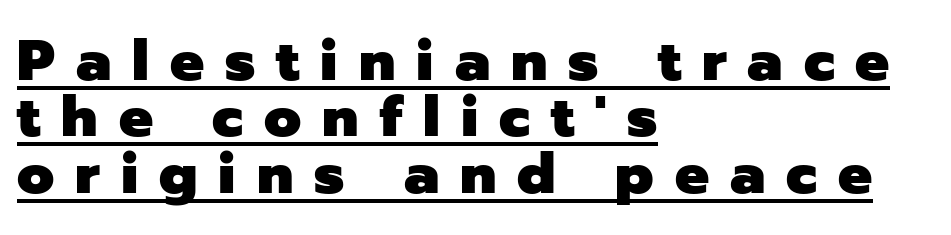
Is this a fixed-width face? No — the glyphs have proportional, varying widths. In terms of letterspacing, this is a distinctly airy, spread setting. No feet cap the strokes, marking this as sans-serif type. Where is the straight margin? On the left.
